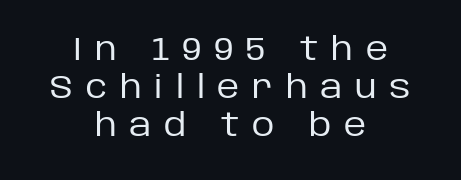
{"serif": "no", "italic": "no", "bold": "no", "weight": "regular", "width": "normal", "stroke_contrast": "low", "x_height": "large", "monospaced": "no", "underline": "no", "align": "center", "line_spacing_ratio": 1.23, "letter_spacing": "wide", "letter_spacing_em": 0.41, "glyph_px": 31}
